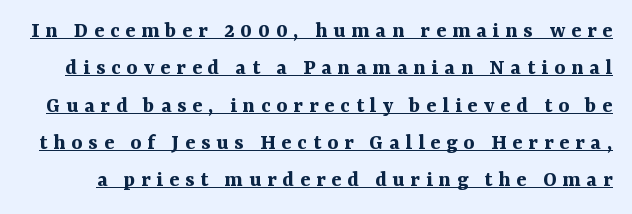
Vertically, the passage feels balanced, rows spaced as you'd expect. Notice how a bar underscores the lettering throughout. Characters follow at a spacing far wider than the type designer built in. The letters stand straight up with perfectly vertical stems.
